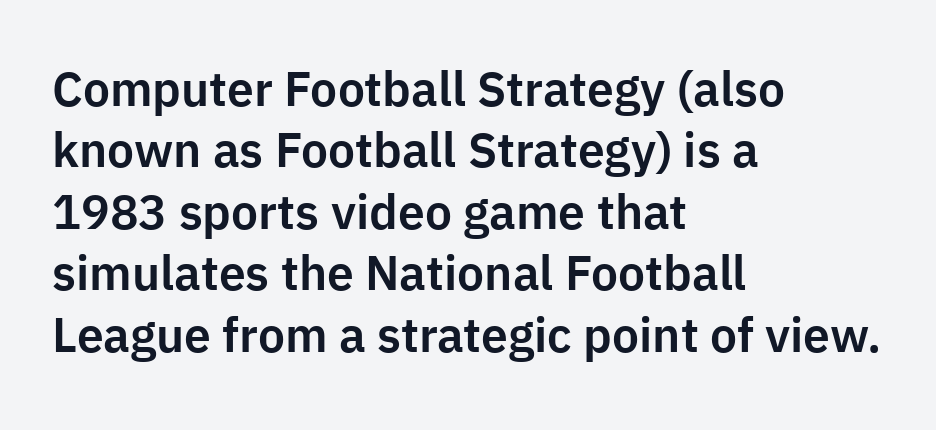
This sample uses a sans-serif face. Reading down the column, the eye jumps a familiar distance to each next line. Descender tails drop into unmarked territory. The horizontal fit of the characters is conventional and even. The paragraph has a hard left edge and a soft right edge.
